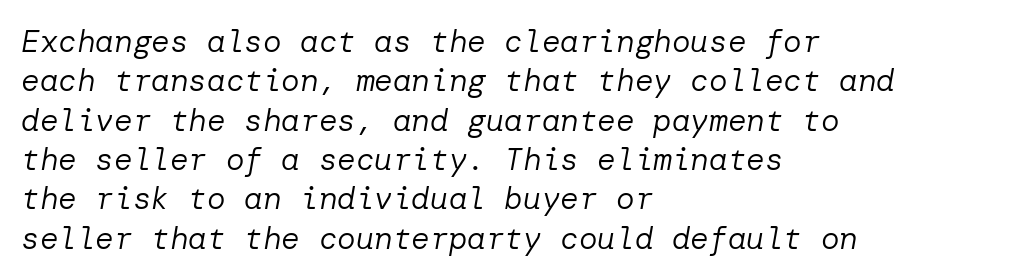
This block has exactly the height ordinary leading produces. A bare baseline throughout the passage. This is oblique type, the kind used for emphasis or titles. The compositor pushed each line to the left boundary.
